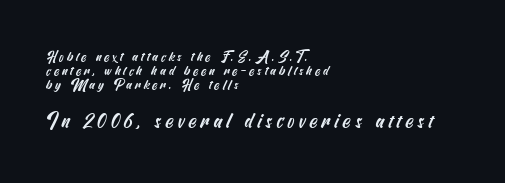
Q: Is the text underlined? A: No.
Q: How is the paragraph aligned? A: Left-aligned.
Q: Is the spacing between lines tight, normal or loose? A: Tight.
Q: Which block of text is set in a larger size, the first (top) or the second (bottom)? A: The second (bottom) one.
